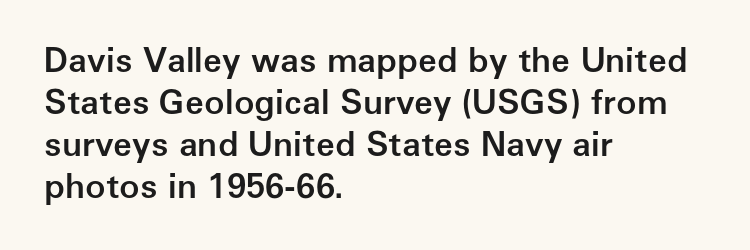
Q: Is the text bold? A: Semi-bold.
Q: Is the text italic (slanted)? A: No, it is upright.
Q: Is the typeface a serif or a sans-serif typeface? A: Sans-serif.
Q: Is the text underlined? A: No.
Q: How is the paragraph aligned? A: Left-aligned.
Q: Is the spacing between letters normal or unusually wide? A: Normal.
Q: Width (condensed, normal, or wide)? A: Normal.
Q: Stroke contrast? A: Low.
Q: x-height? A: Medium.
Q: Monospaced? A: No.
